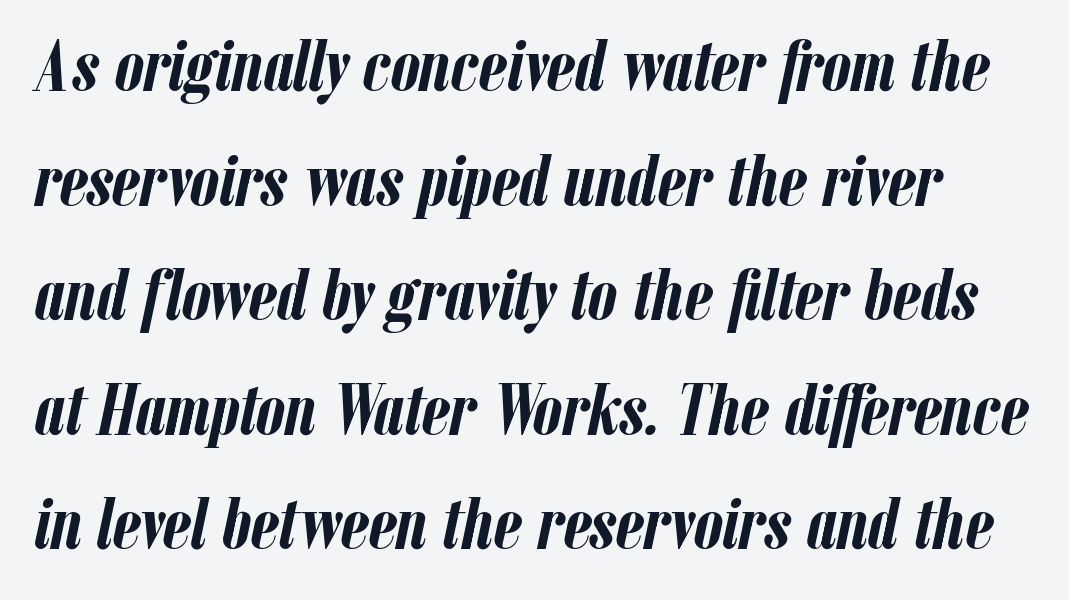
The image shows 73 px semibold, condensed type, italic (leaning right); set normal line spacing (1.57x), normal letter spacing, not underlined; low stroke contrast and a medium x-height.
